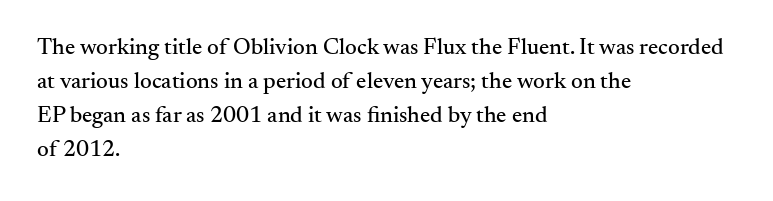
The image shows 23 px text type, upright; set left-aligned, normal line spacing (1.48x), normal letter spacing, not underlined.
